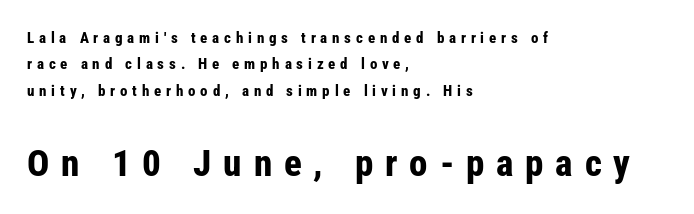
The image shows 37 px bold, condensed sans-serif type, upright; set left-aligned, line spacing 1.76x, unusually wide letter spacing (+0.32 em), not underlined; the second (bottom) block is 2.47x larger; low stroke contrast and a medium x-height.
